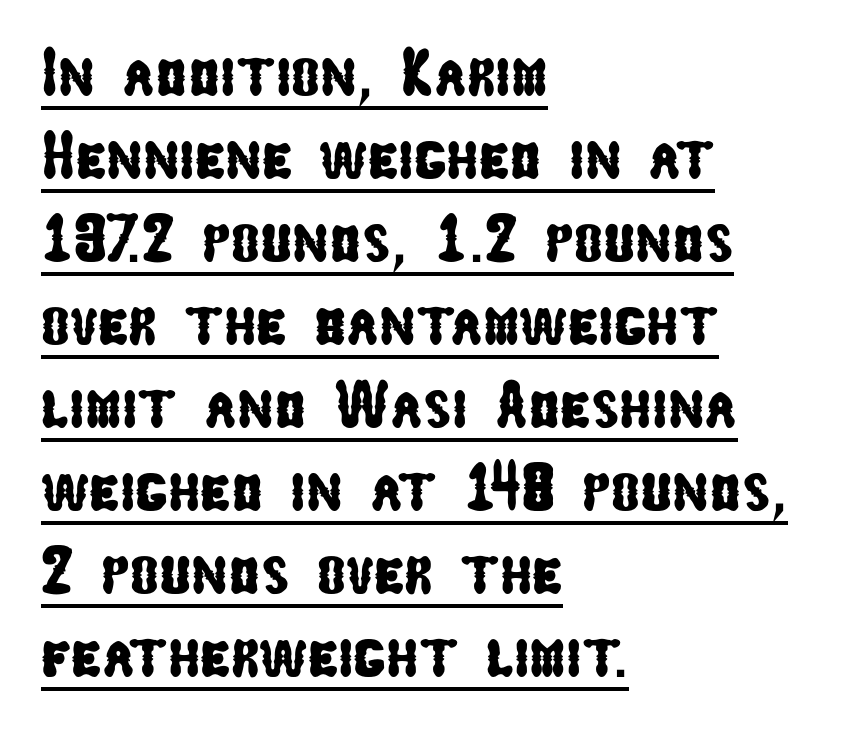
The letters sit at their default tracking, neither squeezed nor spread. Underline: present. Looks like regular typesetting: each glyph gets only the width it needs. In CSS terms this would be text-align: left.
